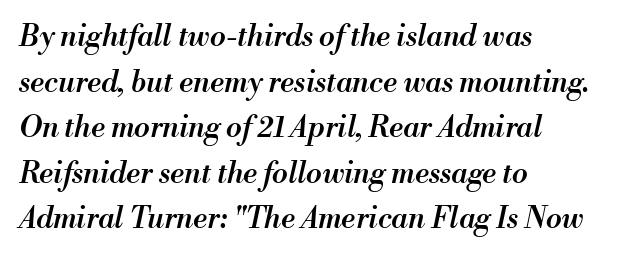
The image shows 29 px semibold type, italic (leaning right); set left-aligned, normal line spacing (1.57x), normal letter spacing, not underlined; medium stroke contrast and a small x-height.
